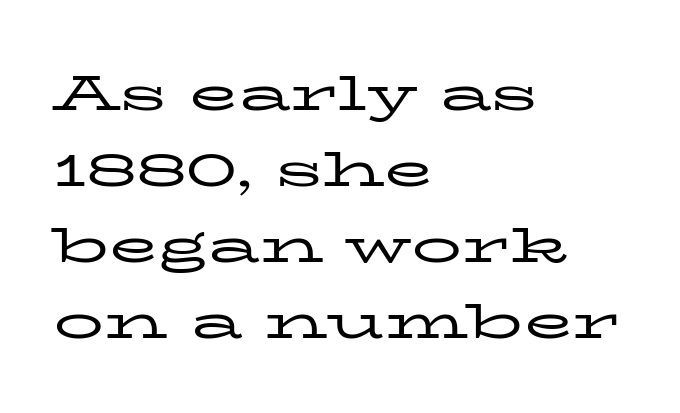
The image shows 50 px regular-weight, wide serif type, upright; set left-aligned, normal line spacing (1.52x), normal letter spacing, not underlined; low stroke contrast and a medium x-height.
